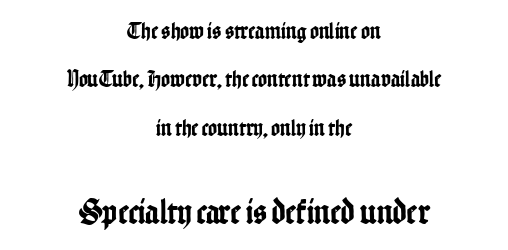
The image shows 36 px condensed sans-serif type, upright; set centered, loose line spacing (2.02x), normal letter spacing, not underlined; the second (bottom) block is 1.5x larger; low stroke contrast and a medium x-height.
